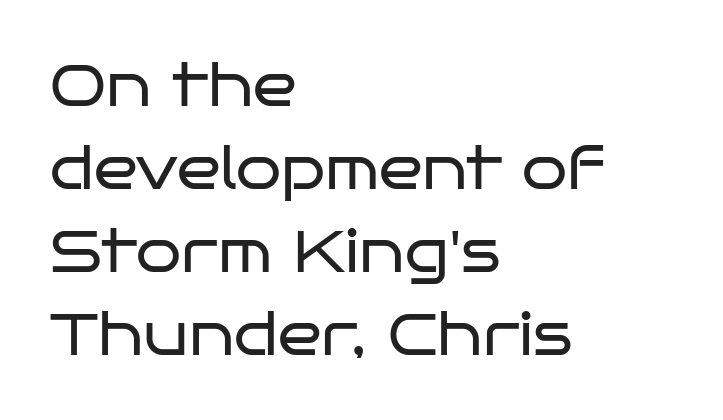
The image shows 58 px regular-weight, wide sans-serif type, upright; set left-aligned, normal line spacing (1.43x), normal letter spacing, not underlined; low stroke contrast and a large x-height.
